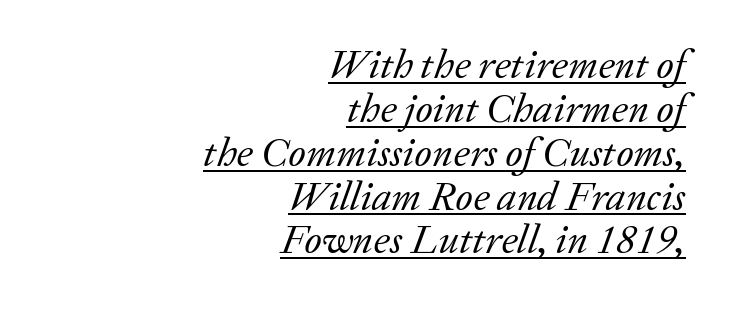
The image shows 41 px regular-weight serif type, italic (leaning right); set right-aligned, tight line spacing (1.07x), normal letter spacing, underlined; low stroke contrast and a medium x-height.
